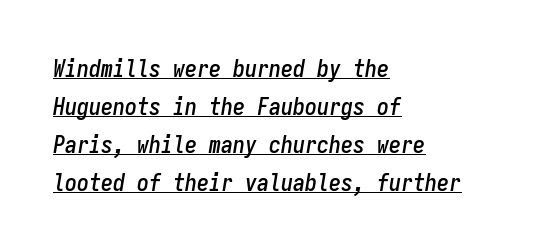
A continuous stroke trails under the words, as in a hyperlink. The space between consecutive lines is moderate. There is no visible air inserted between adjacent glyphs. Tall strokes in this sample are angled rather than plumb. All the whitespace from short lines collects on the right.
